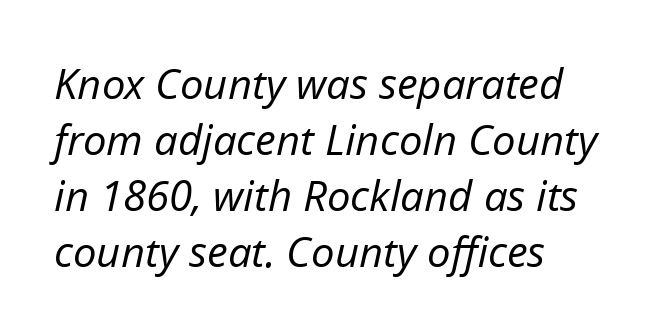
The image shows 42 px regular-weight type, italic (leaning right); set left-aligned, normal line spacing (1.33x), normal letter spacing, not underlined; low stroke contrast and a medium x-height.
